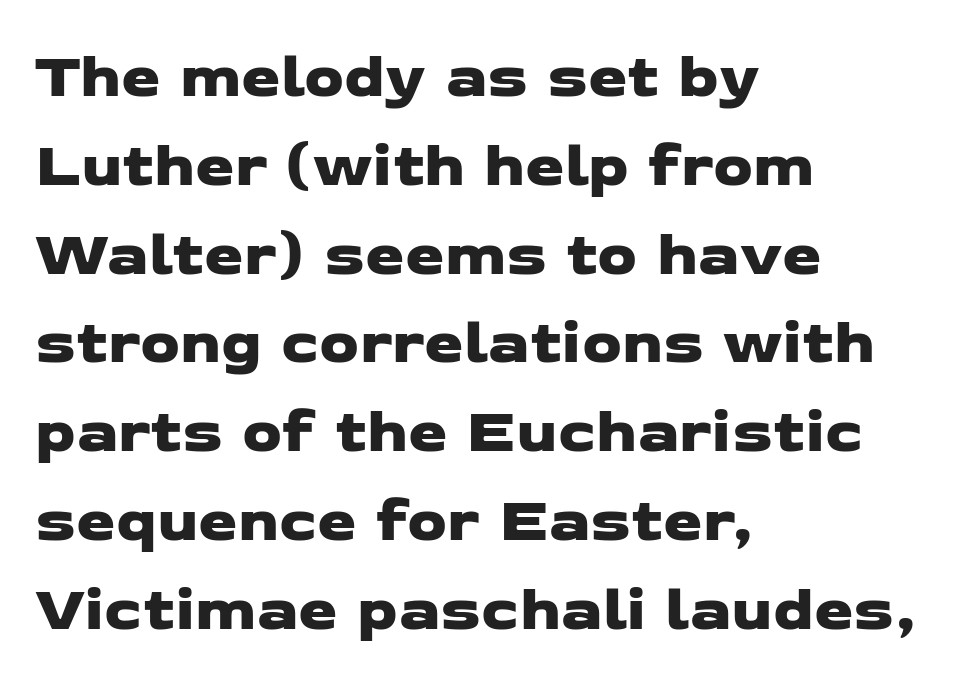
{"serif": "no", "width": "wide", "stroke_contrast": "low", "x_height": "medium", "monospaced": "no", "underline": "no", "align": "left", "line_spacing": "normal", "line_spacing_ratio": 1.41, "letter_spacing": "normal", "letter_spacing_em": 0.0, "glyph_px": 63}
